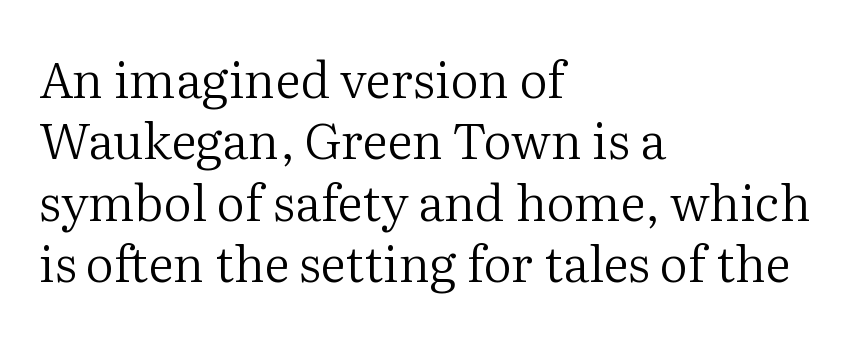
A typesetter would call this proportional, since set widths differ per character. The typesetting does not lean heavy: it is not bold. The tracking reads as untouched default to a designer's eye. In terms of posture, this sample is upright. Each line starts at the same left margin while the right side varies.
